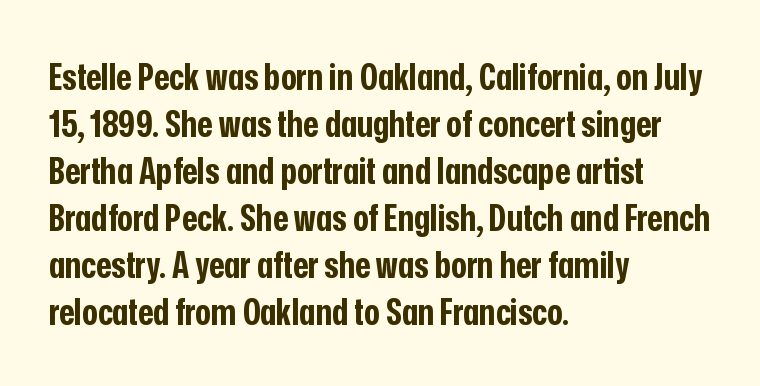
{"serif": "no", "italic": "no", "bold": "yes", "weight": "bold", "width": "condensed", "stroke_contrast": "low", "x_height": "medium", "monospaced": "no", "underline": "no", "align": "left", "line_spacing": "normal", "line_spacing_ratio": 1.27, "letter_spacing": "normal", "letter_spacing_em": 0.0, "glyph_px": 37}
